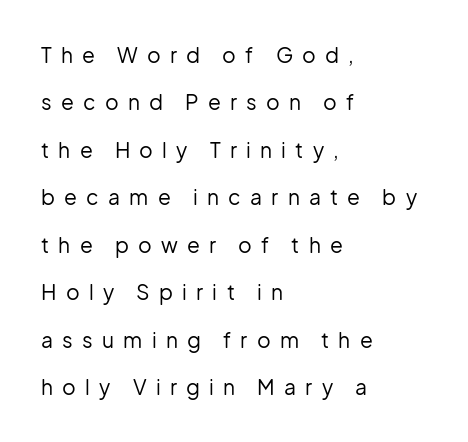
The image shows 21 px text type, upright; set left-aligned, loose line spacing (2.26x), unusually wide letter spacing (+0.44 em), not underlined.
